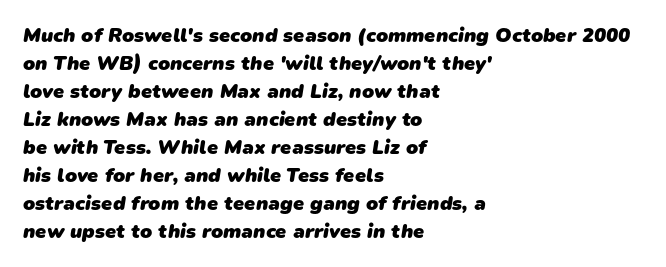
The rows are spaced the way most documents space them. Clear beneath every line of the passage. The lines in this sample share a left origin and differ only in where they stop. Weight check: bold — yes, fully.
